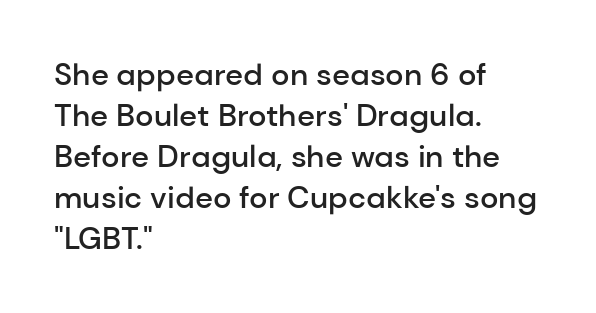
There is no visible air inserted between adjacent glyphs. The glyphs in this specimen are sans serif. When letters stand straight like this, we call the style roman or upright. Underline: absent.
